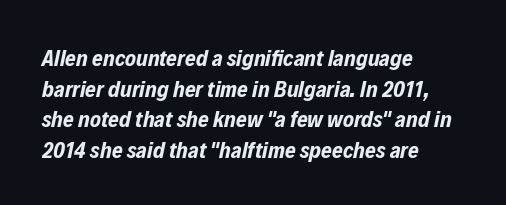
The image shows 23 px bold type, italic (leaning right); set left-aligned, normal line spacing (1.33x), normal letter spacing, not underlined.
